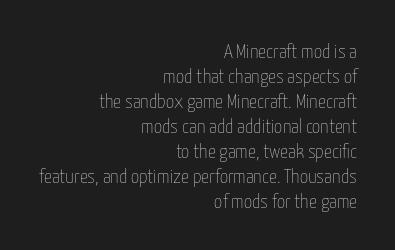
The image shows 20 px text type, upright; set right-aligned, normal line spacing (1.25x), normal letter spacing, not underlined.
